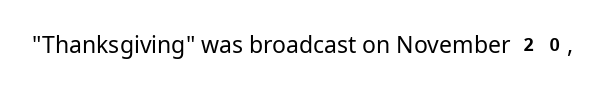
The image shows 23 px text type, upright; set normal letter spacing, not underlined.
